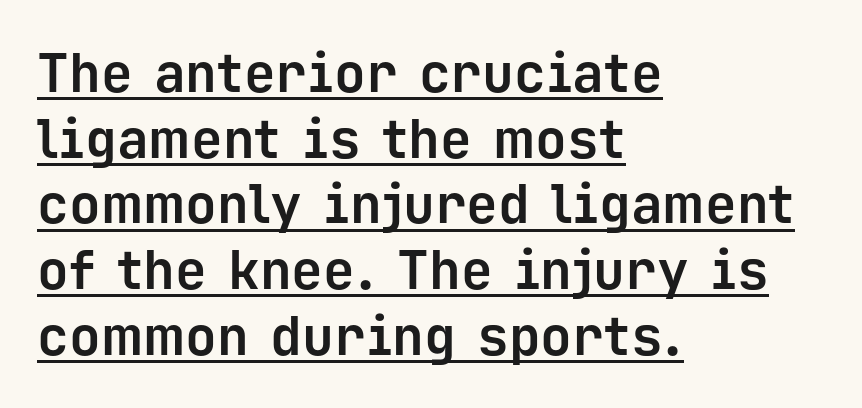
The font family rendered here belongs to the sans-serif group. The rendering uses the underline text-decoration. The sample has been set heavy, in full bold. Letter spacing: default. Italic? Not at all — the glyphs are vertical. The passage shown is typed in a monospace face where columns stay perfectly aligned.
